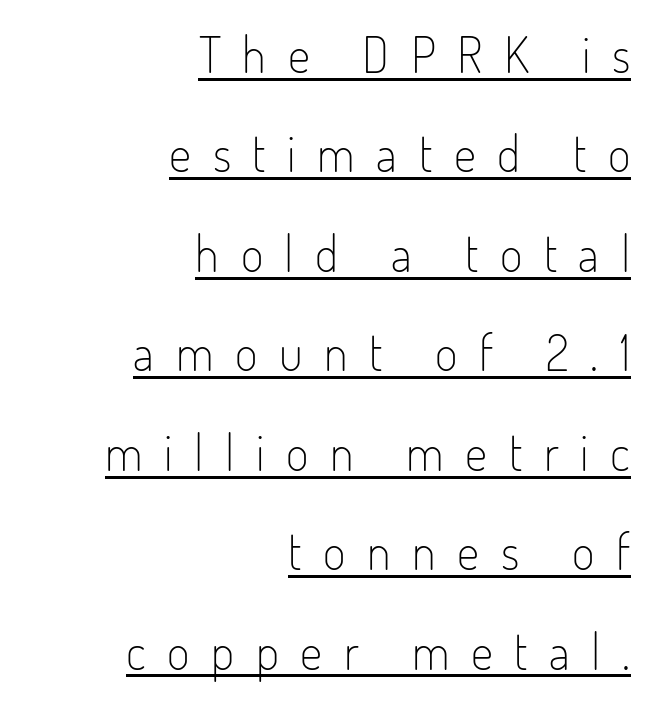
These glyphs show unthickened strokes, regular width or finer. Loosely led — the rows are spread out. Looks like regular typesetting: each glyph gets only the width it needs. The type sits square on the baseline with zero lean.
